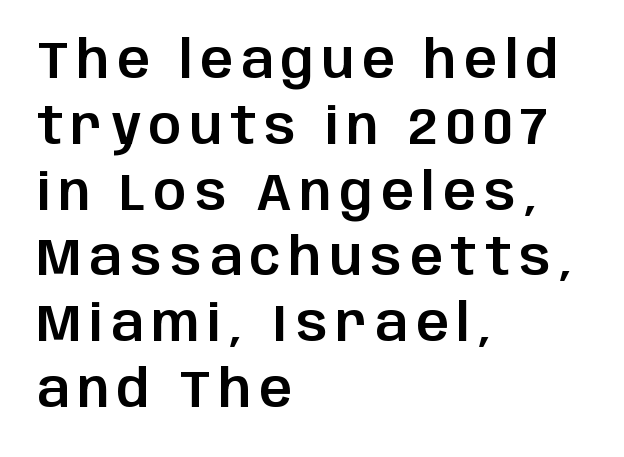
Q: Is the text italic (slanted)? A: No, it is upright.
Q: Is the typeface a serif or a sans-serif typeface? A: Sans-serif.
Q: Is the text underlined? A: No.
Q: How is the paragraph aligned? A: Left-aligned.
Q: Is the spacing between lines tight, normal or loose? A: Normal.
Q: Width (condensed, normal, or wide)? A: Normal.
Q: Stroke contrast? A: Low.
Q: x-height? A: Large.
Q: Monospaced? A: No.
